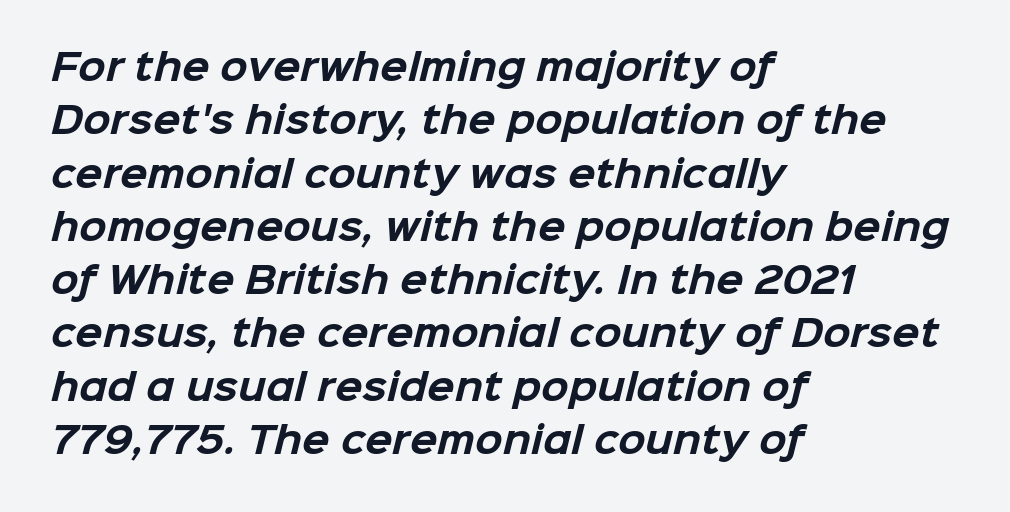
No extra tracking has been applied to these lines. The lines are quadded left. Students, observe: this is what conventionally led text looks like. No feet cap the strokes, marking this as sans-serif type.
